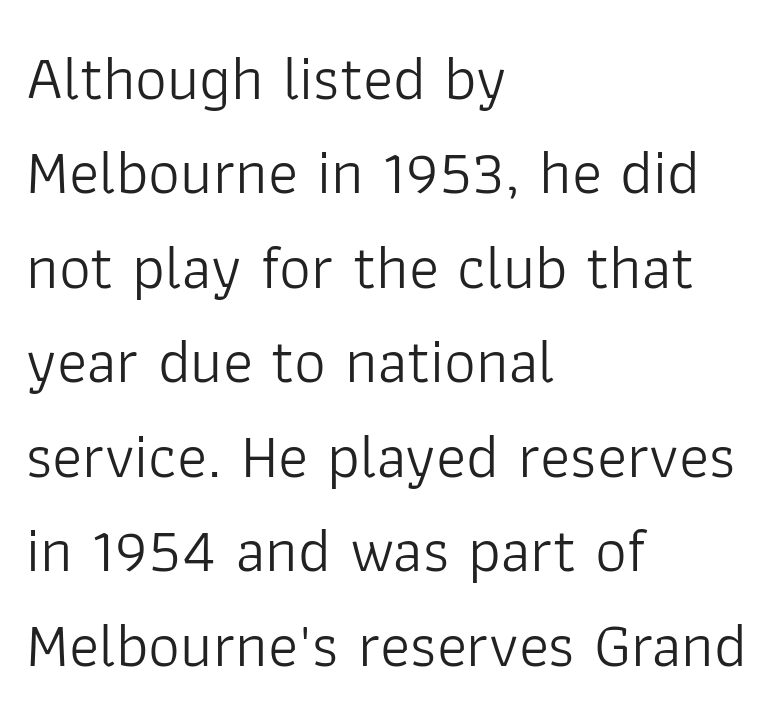
Has an underline been added? It has not. Caption: standard tracking, unaltered. The type family on display is of the sans-serif kind. If you drew a line through each stem, it would be perfectly vertical.
